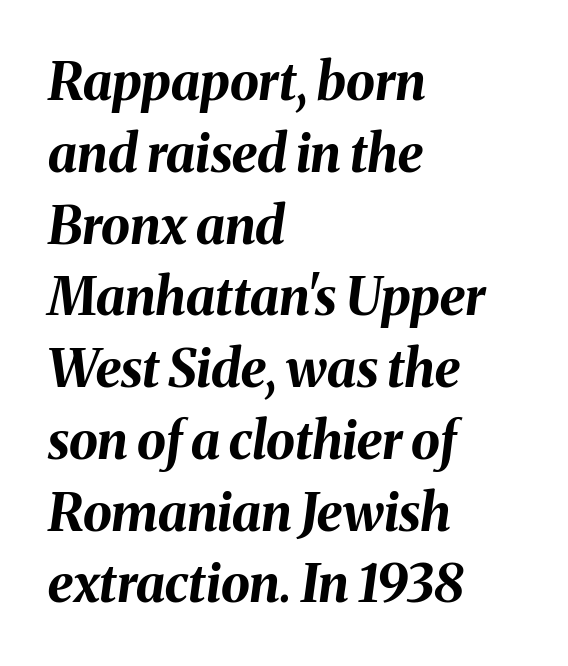
Q: Is the text bold? A: Yes.
Q: Is the text italic (slanted)? A: Yes, it leans right by about 8 degrees.
Q: Is the text underlined? A: No.
Q: How is the paragraph aligned? A: Left-aligned.
Q: Is the spacing between letters normal or unusually wide? A: Normal.
Q: Is the spacing between lines tight, normal or loose? A: Normal.
Q: Width (condensed, normal, or wide)? A: Normal.
Q: Stroke contrast? A: Medium.
Q: x-height? A: Medium.
Q: Monospaced? A: No.
